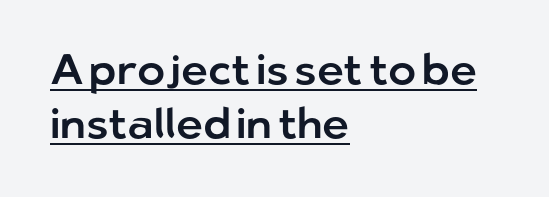
In terms of letterform style, serifs are entirely absent. The letterforms sit shoulder to shoulder at normal distance. Leftover space on each line is placed entirely after the last word. These characters rest on top of a visible drawn line. The specimen reads as upright at a glance.
